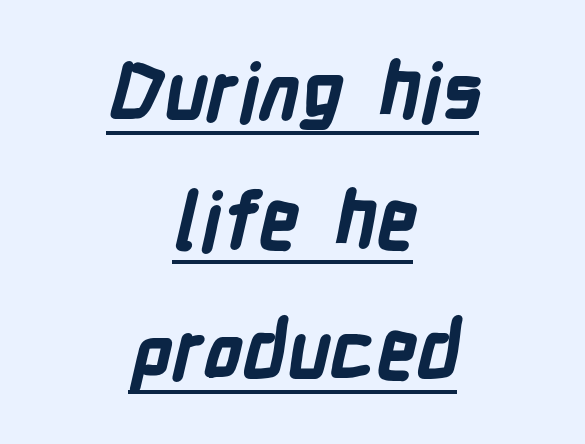
{"serif": "no", "bold": "yes", "weight": "bold", "width": "condensed", "stroke_contrast": "low", "x_height": "medium", "monospaced": "no", "underline": "yes", "align": "center", "line_spacing": "normal", "line_spacing_ratio": 1.66, "letter_spacing": "normal", "letter_spacing_em": 0.0, "glyph_px": 78}
